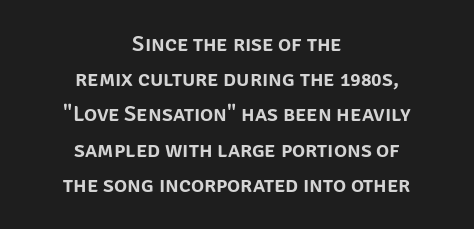
{"italic": "no", "underline": "no", "align": "center", "line_spacing": "normal", "line_spacing_ratio": 1.6, "letter_spacing": "normal", "letter_spacing_em": 0.0, "glyph_px": 22}
